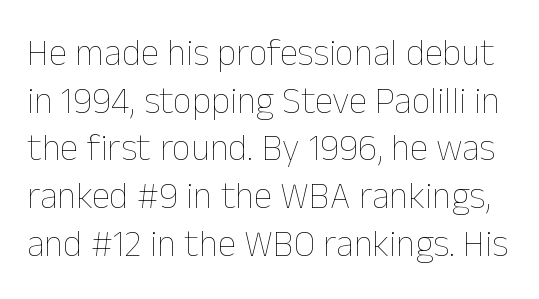
The zone under the glyphs is completely vacant. If you measured baseline to baseline, you'd find a middling distance. The font sits on the lighter half of the weight spectrum, regular included. Short note: letters normally spaced.
